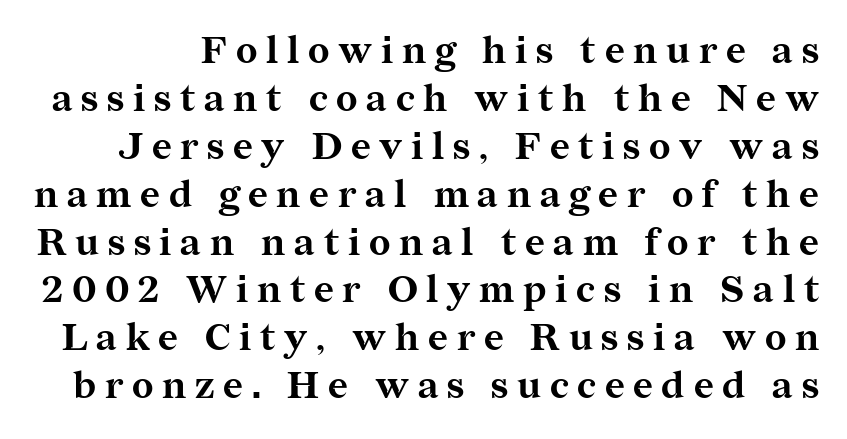
Q: Is the text bold? A: Yes.
Q: Is the text italic (slanted)? A: No, it is upright.
Q: Is the typeface a serif or a sans-serif typeface? A: Serif.
Q: Is the text underlined? A: No.
Q: Is the spacing between letters normal or unusually wide? A: Unusually wide.
Q: Is the spacing between lines tight, normal or loose? A: Normal.
Q: Width (condensed, normal, or wide)? A: Normal.
Q: Stroke contrast? A: Medium.
Q: x-height? A: Medium.
Q: Monospaced? A: No.
